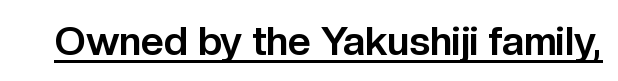
Q: Is the text bold? A: Yes.
Q: Is the text italic (slanted)? A: No, it is upright.
Q: Is the typeface a serif or a sans-serif typeface? A: Sans-serif.
Q: Is the text underlined? A: Yes.
Q: Is the spacing between letters normal or unusually wide? A: Normal.
Q: Width (condensed, normal, or wide)? A: Normal.
Q: Stroke contrast? A: Low.
Q: x-height? A: Medium.
Q: Monospaced? A: No.
